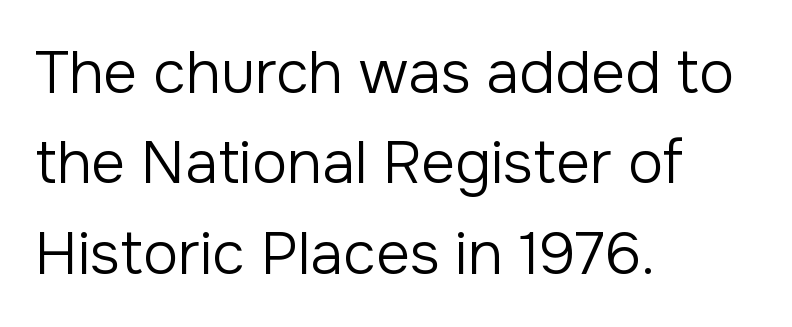
Q: Is the text bold? A: No.
Q: Is the text italic (slanted)? A: No, it is upright.
Q: Is the typeface a serif or a sans-serif typeface? A: Sans-serif.
Q: Is the text underlined? A: No.
Q: How is the paragraph aligned? A: Left-aligned.
Q: Is the spacing between letters normal or unusually wide? A: Normal.
Q: Is the spacing between lines tight, normal or loose? A: Normal.
Q: Width (condensed, normal, or wide)? A: Normal.
Q: Stroke contrast? A: Low.
Q: x-height? A: Medium.
Q: Monospaced? A: No.
